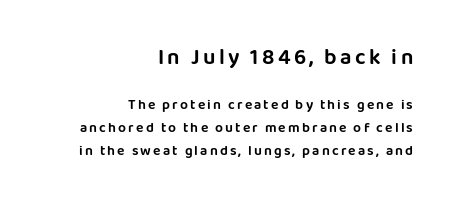
The image shows 22 px text type, upright; set right-aligned, normal line spacing (1.65x), not underlined; the first (top) block is 1.57x larger.
